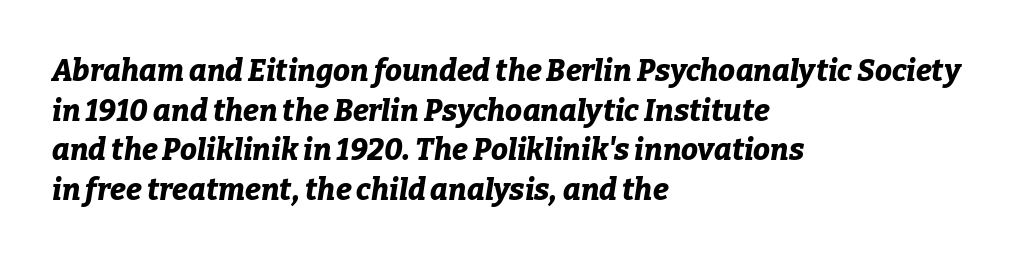
The image shows 30 px bold type, italic (leaning right); set left-aligned, normal line spacing (1.32x), normal letter spacing, not underlined; low stroke contrast and a medium x-height.
